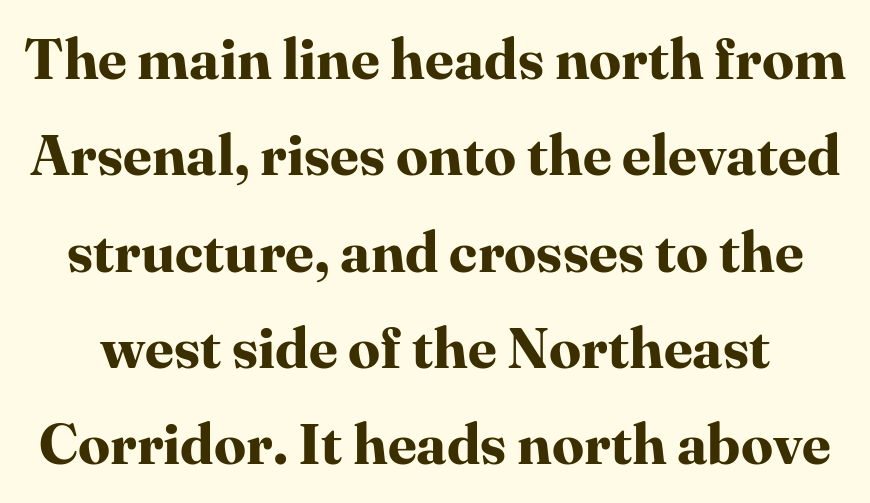
{"serif": "yes", "italic": "no", "bold": "yes", "weight": "bold", "width": "normal", "stroke_contrast": "high", "x_height": "medium", "monospaced": "no", "underline": "no", "line_spacing": "normal", "line_spacing_ratio": 1.69, "letter_spacing": "normal", "letter_spacing_em": 0.0, "glyph_px": 57}
